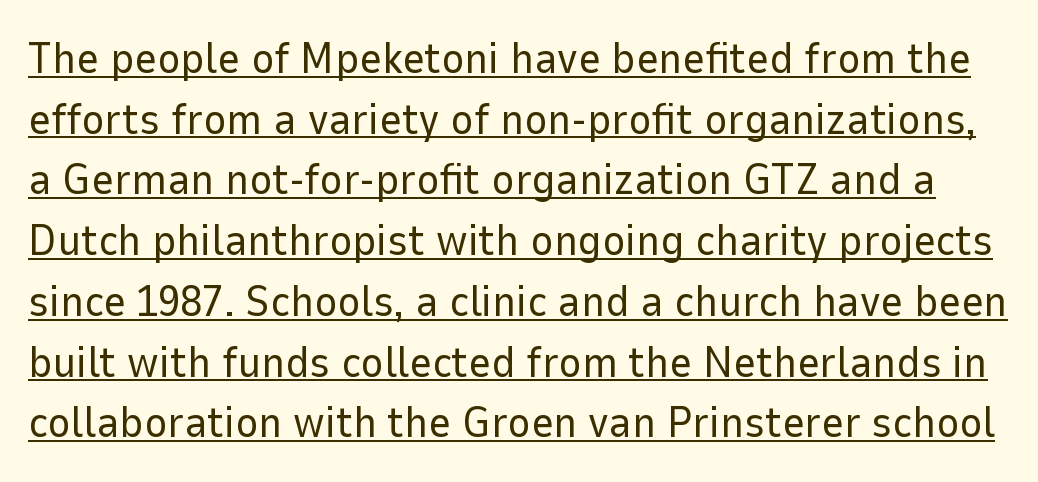
Q: Is the text bold? A: No.
Q: Is the text italic (slanted)? A: No, it is upright.
Q: Is the typeface a serif or a sans-serif typeface? A: Sans-serif.
Q: Is the text underlined? A: Yes.
Q: Is the spacing between letters normal or unusually wide? A: Normal.
Q: Is the spacing between lines tight, normal or loose? A: Normal.
Q: Width (condensed, normal, or wide)? A: Normal.
Q: Stroke contrast? A: Low.
Q: x-height? A: Medium.
Q: Monospaced? A: No.
